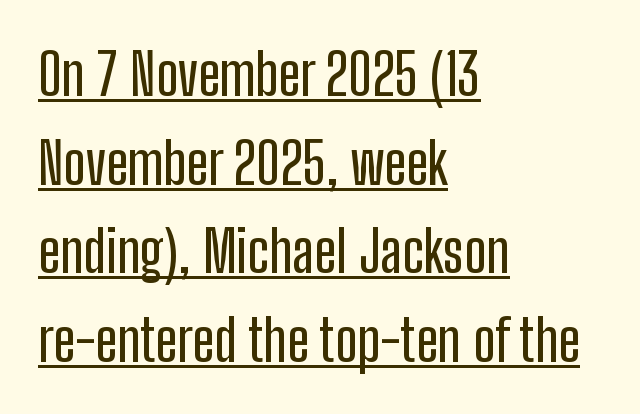
Is the block centered? No — it sits flush against the left margin. Varying glyph widths throughout — classic text-font behaviour. Honestly, the underline is the first thing you notice here. Regarding serifs, this sample does without them. Vertical spacing — default.
